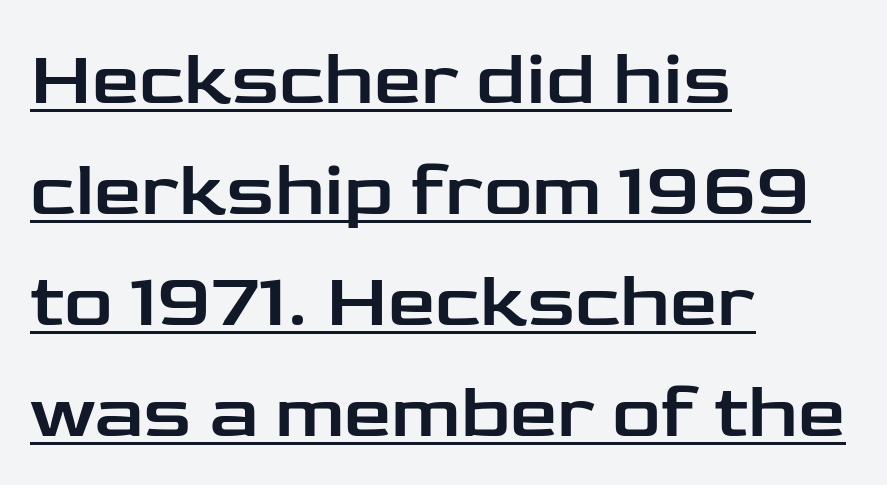
{"serif": "no", "italic": "no", "width": "wide", "stroke_contrast": "low", "x_height": "medium", "monospaced": "no", "underline": "yes", "align": "left", "line_spacing": "normal", "line_spacing_ratio": 1.46, "letter_spacing": "normal", "letter_spacing_em": 0.0, "glyph_px": 76}
